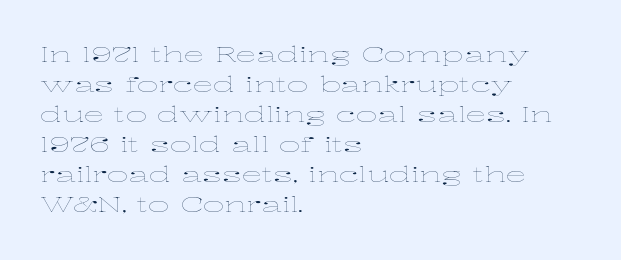
The image shows 21 px text type, upright; set left-aligned, normal line spacing (1.43x), normal letter spacing, not underlined.
